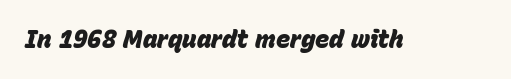
The image shows 24 px bold type, italic (leaning right); set normal letter spacing, not underlined.
